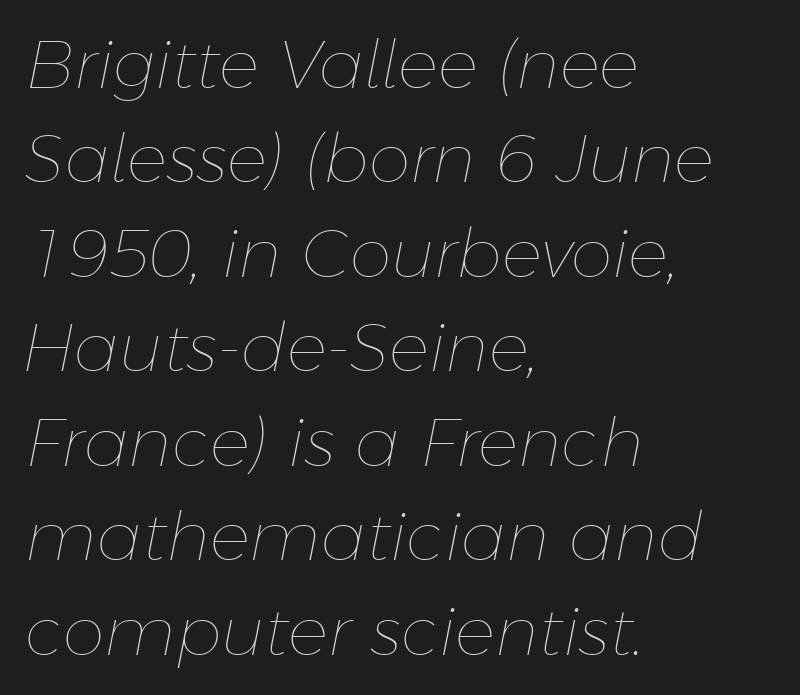
Notice how the stems are inclined rather than vertical — that's the hallmark of italics. Standard letterfit; no display-style spreading of the glyphs. Descenders are the only things crossing below the line. A typesetter would call this proportional, since set widths differ per character.
